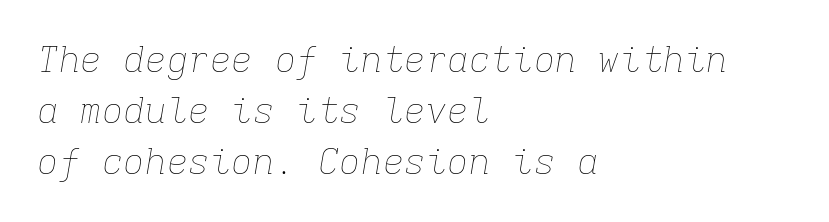
The face looks like a standard text weight, possibly lighter. Each letter, wide or thin by design, is forced into the same width here. Type without underlining. One-word summary of the alignment: left.
